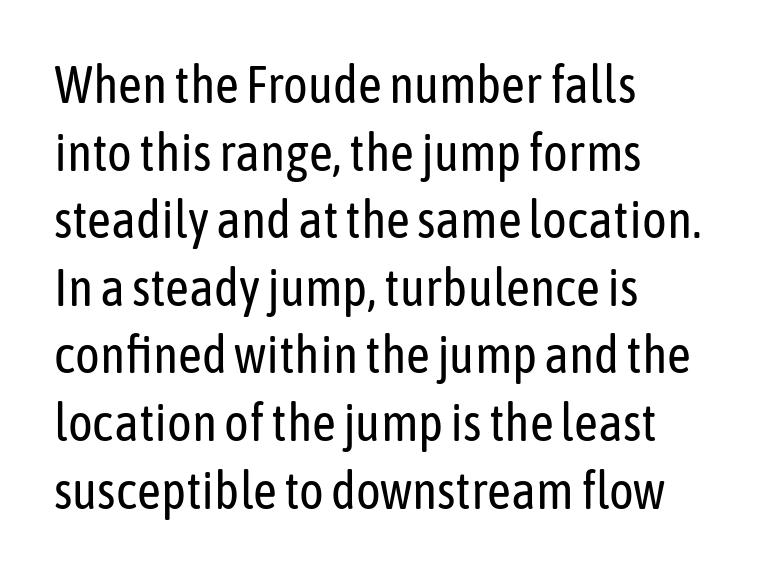
Q: Is the text bold? A: No.
Q: Is the text italic (slanted)? A: No, it is upright.
Q: Is the typeface a serif or a sans-serif typeface? A: Sans-serif.
Q: Is the text underlined? A: No.
Q: How is the paragraph aligned? A: Left-aligned.
Q: Is the spacing between letters normal or unusually wide? A: Normal.
Q: Is the spacing between lines tight, normal or loose? A: Normal.
Q: Width (condensed, normal, or wide)? A: Condensed.
Q: Stroke contrast? A: Low.
Q: x-height? A: Medium.
Q: Monospaced? A: No.
